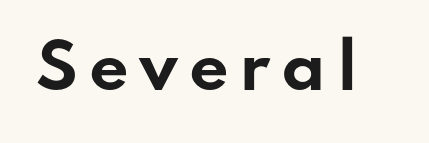
Q: Is the text bold? A: Yes.
Q: Is the text italic (slanted)? A: No, it is upright.
Q: Is the typeface a serif or a sans-serif typeface? A: Sans-serif.
Q: Is the text underlined? A: No.
Q: Width (condensed, normal, or wide)? A: Wide.
Q: Stroke contrast? A: Low.
Q: x-height? A: Small.
Q: Monospaced? A: No.
